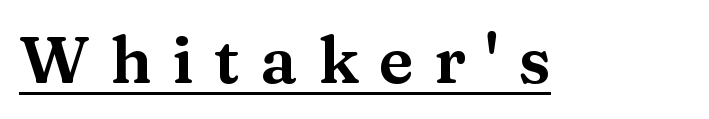
{"serif": "yes", "italic": "no", "width": "wide", "stroke_contrast": "medium", "x_height": "medium", "monospaced": "no", "underline": "yes", "letter_spacing": "wide", "letter_spacing_em": 0.32, "glyph_px": 65}
